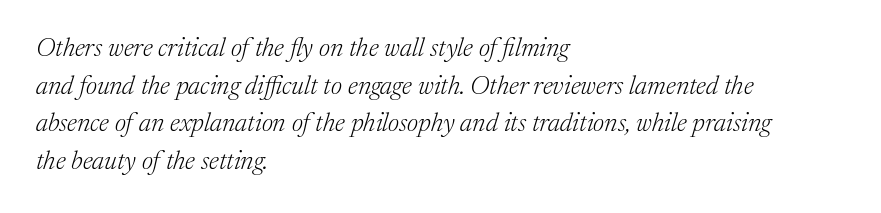
Q: Is the text bold? A: No.
Q: Is the text italic (slanted)? A: Yes, it leans right by about 17 degrees.
Q: Is the text underlined? A: No.
Q: How is the paragraph aligned? A: Left-aligned.
Q: Is the spacing between letters normal or unusually wide? A: Normal.
Q: Is the spacing between lines tight, normal or loose? A: Normal.
